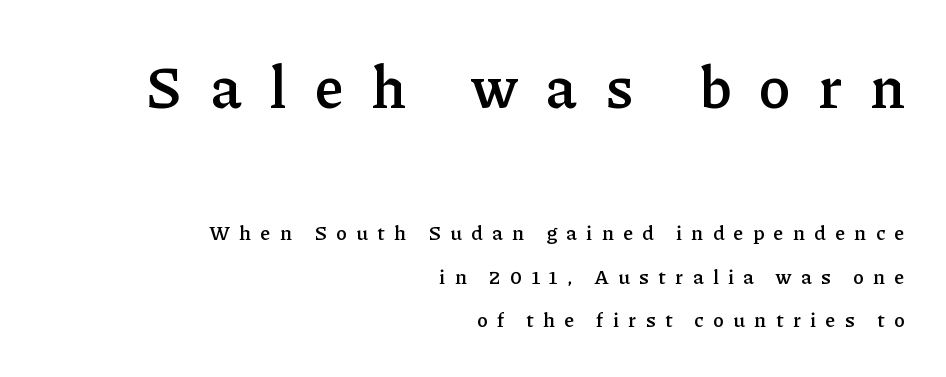
Q: Is the text bold? A: Semi-bold.
Q: Is the text italic (slanted)? A: No, it is upright.
Q: Is the typeface a serif or a sans-serif typeface? A: Serif.
Q: Is the text underlined? A: No.
Q: How is the paragraph aligned? A: Right-aligned.
Q: Is the spacing between letters normal or unusually wide? A: Unusually wide.
Q: Is the spacing between lines tight, normal or loose? A: Loose.
Q: Which block of text is set in a larger size, the first (top) or the second (bottom)? A: The first (top) one.
Q: Width (condensed, normal, or wide)? A: Normal.
Q: Stroke contrast? A: Low.
Q: x-height? A: Medium.
Q: Monospaced? A: No.
